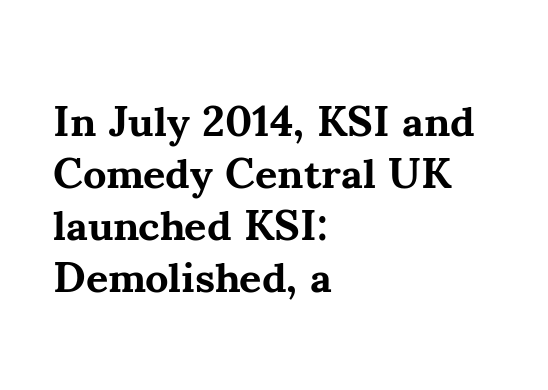
Q: Is the text bold? A: Yes.
Q: Is the text italic (slanted)? A: No, it is upright.
Q: Is the typeface a serif or a sans-serif typeface? A: Serif.
Q: Is the text underlined? A: No.
Q: How is the paragraph aligned? A: Left-aligned.
Q: Is the spacing between letters normal or unusually wide? A: Normal.
Q: Width (condensed, normal, or wide)? A: Normal.
Q: Stroke contrast? A: Medium.
Q: x-height? A: Small.
Q: Monospaced? A: No.
